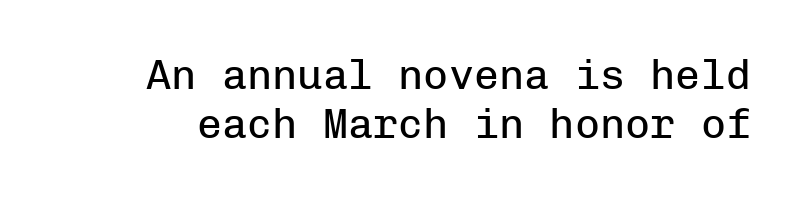
Q: Is the text bold? A: No.
Q: Is the text italic (slanted)? A: No, it is upright.
Q: Is the typeface a serif or a sans-serif typeface? A: Sans-serif.
Q: Is the text underlined? A: No.
Q: Is the spacing between letters normal or unusually wide? A: Normal.
Q: Width (condensed, normal, or wide)? A: Normal.
Q: Stroke contrast? A: Low.
Q: x-height? A: Medium.
Q: Monospaced? A: Yes.
